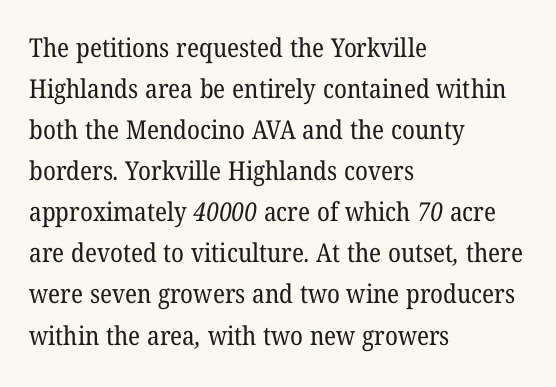
Q: Is the text bold? A: No.
Q: Is the text underlined? A: No.
Q: How is the paragraph aligned? A: Left-aligned.
Q: Is the spacing between letters normal or unusually wide? A: Normal.
Q: Is the spacing between lines tight, normal or loose? A: Normal.
